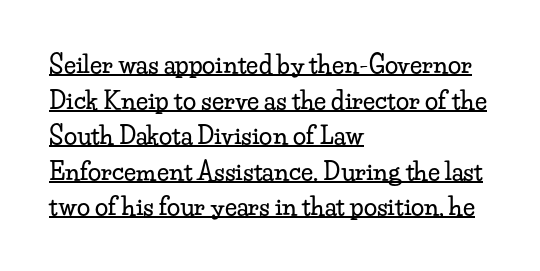
{"italic": "no", "underline": "yes", "align": "left", "line_spacing": "normal", "line_spacing_ratio": 1.48, "letter_spacing": "normal", "letter_spacing_em": 0.0, "glyph_px": 24}
